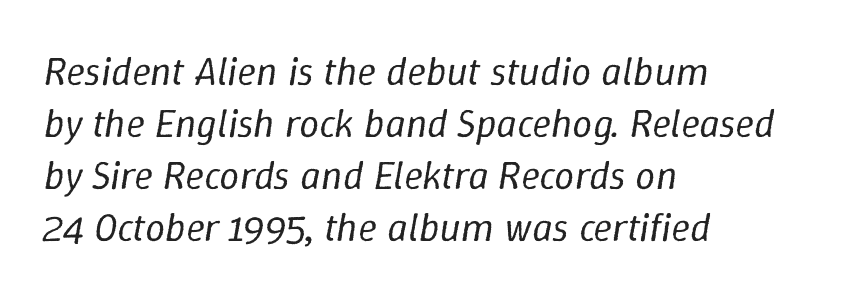
The rag falls on the right side of this text block. Italic? Definitely — the glyphs are oblique. Tracking value appears to be zero — textbook default spacing. The rendering uses natural spacing where letterforms have individual widths.
